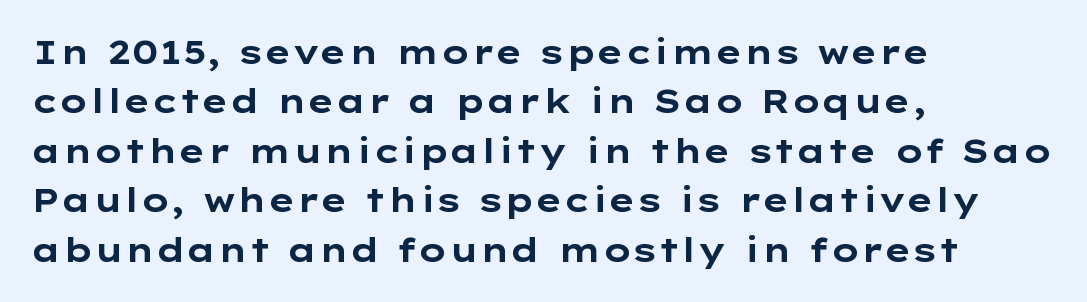
{"serif": "no", "italic": "no", "bold": "yes", "weight": "bold", "width": "wide", "stroke_contrast": "low", "x_height": "medium", "monospaced": "no", "underline": "no", "align": "left", "line_spacing": "normal", "line_spacing_ratio": 1.5, "letter_spacing": "normal", "letter_spacing_em": 0.0, "glyph_px": 33}
